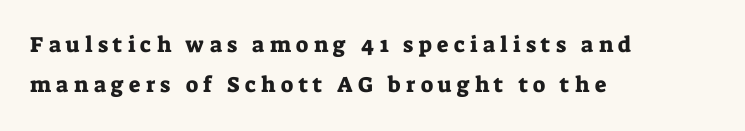
The image shows 22 px text type, upright; set left-aligned, line spacing 1.82x, unusually wide letter spacing (+0.24 em), not underlined.
